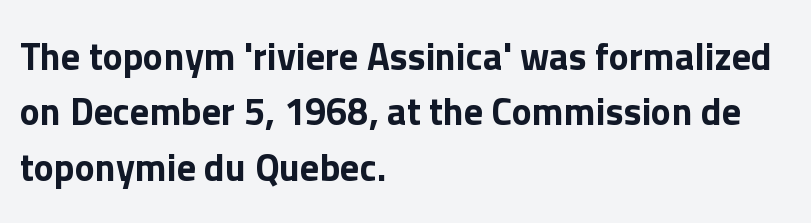
Q: Is the text italic (slanted)? A: No, it is upright.
Q: Is the typeface a serif or a sans-serif typeface? A: Sans-serif.
Q: Is the text underlined? A: No.
Q: How is the paragraph aligned? A: Left-aligned.
Q: Is the spacing between letters normal or unusually wide? A: Normal.
Q: Is the spacing between lines tight, normal or loose? A: Normal.
Q: Width (condensed, normal, or wide)? A: Normal.
Q: Stroke contrast? A: Low.
Q: x-height? A: Medium.
Q: Monospaced? A: No.
